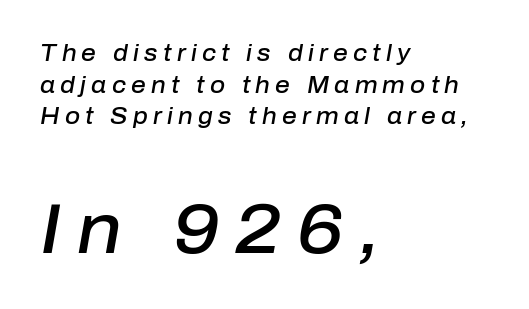
Tracking value appears strongly positive — letters spread wide. Typographic density is moderately raised because the face is semibold. The rendering uses a moderate line-height, typical for paragraphs. Small over large — that's the arrangement of the two blocks here. Varying glyph widths throughout — classic text-font behaviour.
